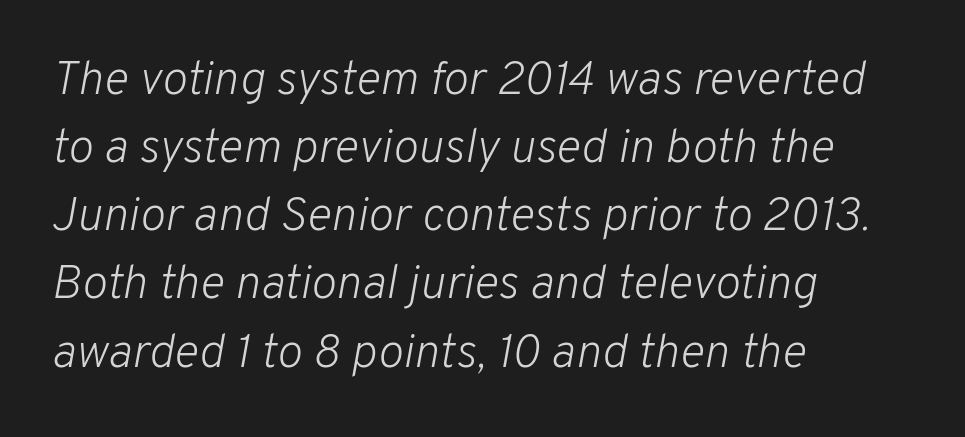
The passage shown is typed in a proportional face where columns would drift. Compared with a centered layout, this one pins lines to the left instead. Baseline-to-baseline distance is the conventional proportion of letter height. Tall strokes in this sample are angled rather than plumb. The glyphs are unaccompanied by any horizontal stroke below them. This rendering leaves character spacing at its baseline value.
